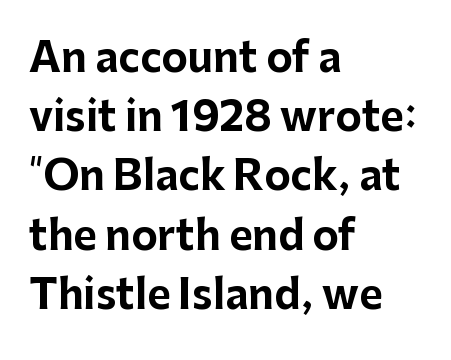
Spacing verdict: proportional, widths tailored to each character. Whoever set this chose a conventional vertical rhythm. Posture: vertical. Characters follow at the spacing the type designer built in. The space directly below the letters is spotless. If you drew a ruler down the left edge, every line would touch it.
